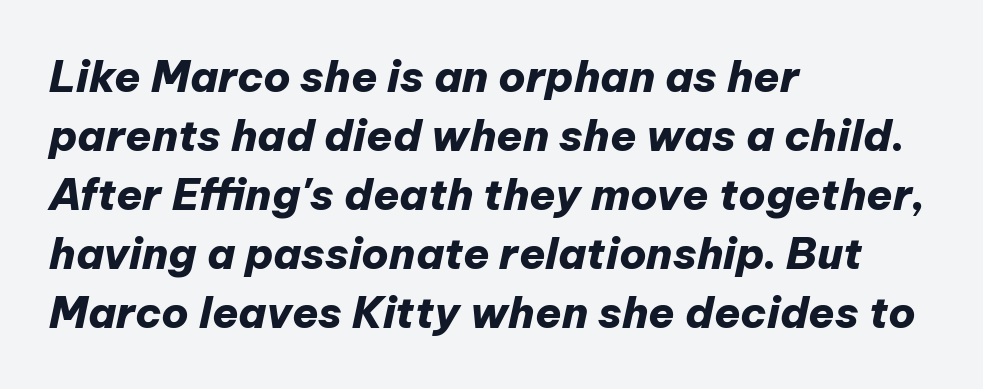
Q: Is the text bold? A: Yes.
Q: Is the text italic (slanted)? A: Yes, it leans right by about 12 degrees.
Q: Is the text underlined? A: No.
Q: How is the paragraph aligned? A: Left-aligned.
Q: Is the spacing between letters normal or unusually wide? A: Normal.
Q: Is the spacing between lines tight, normal or loose? A: Normal.
Q: Width (condensed, normal, or wide)? A: Normal.
Q: Stroke contrast? A: Low.
Q: x-height? A: Medium.
Q: Monospaced? A: No.
